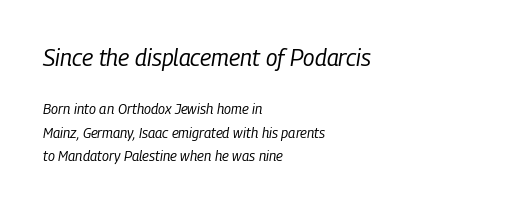
Here the glyphs are tracked normally, forming tight word shapes. Is the type heavy? It reads as light-to-regular instead. This block has exactly the height ordinary leading produces. Which of the two is more prominent by size? The first, at the top.
